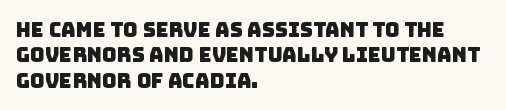
The image shows 20 px text type; set left-aligned, normal line spacing (1.27x), normal letter spacing, not underlined.
